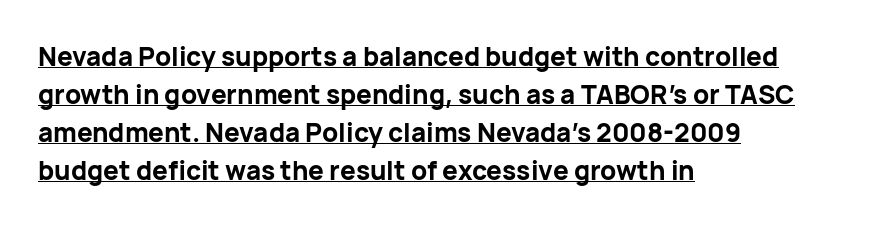
The image shows 26 px bold type, upright; set left-aligned, normal line spacing (1.46x), normal letter spacing, underlined.
